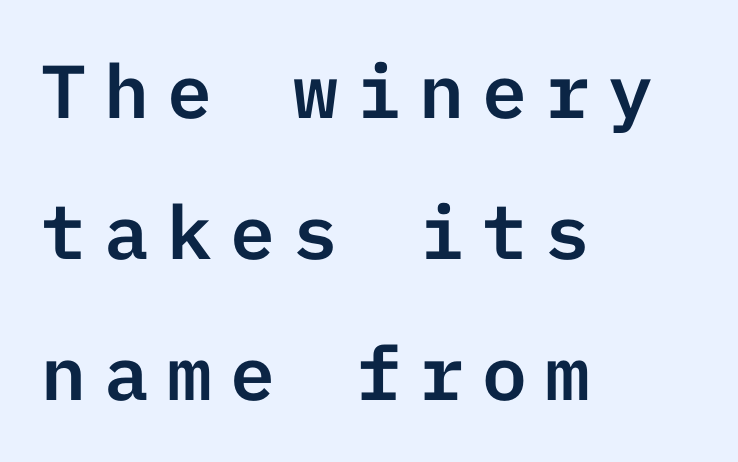
Typographically, this falls in the sans-serif category. Left-aligned paragraph, ragged on the right. Unlike italic type, these characters show no tilt at all. The type is letterspaced generously, with wide tracking. The passage shown is not underscored anywhere.
